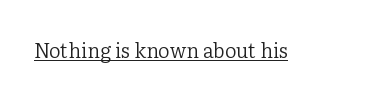
{"italic": "no", "bold": "no", "underline": "yes", "letter_spacing": "normal", "letter_spacing_em": 0.0, "glyph_px": 20}
